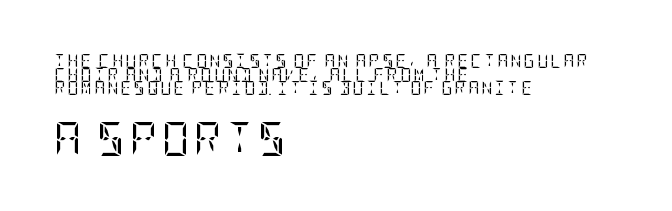
{"serif": "yes", "italic": "no", "bold": "no", "weight": "regular", "width": "condensed", "stroke_contrast": "low", "x_height": "large", "underline": "no", "align": "left", "line_spacing": "tight", "line_spacing_ratio": 0.98, "larger_block": "second", "size_ratio": 2.43, "glyph_px": 34}
